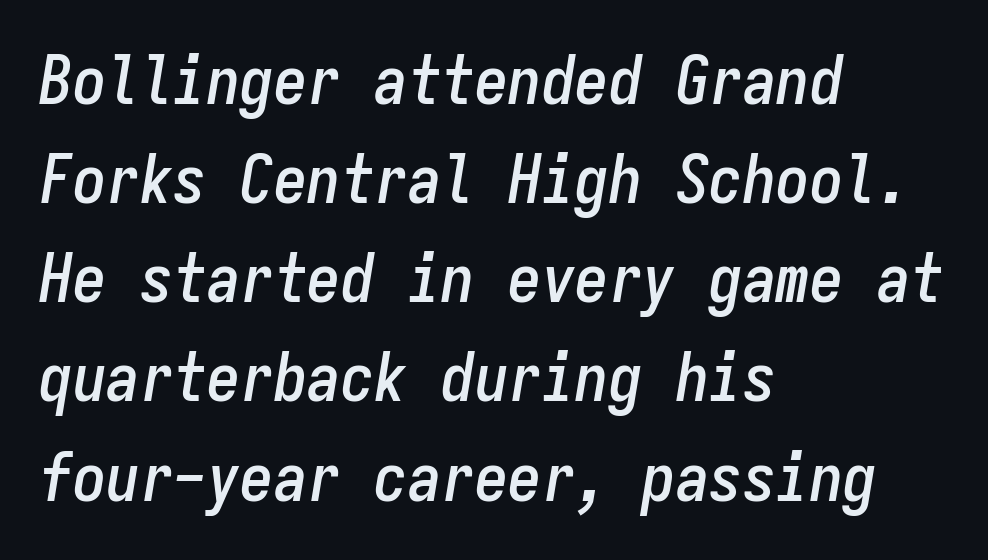
Line starts are locked; line ends wander. Monospaced: the letters line up in strict vertical columns. The rendering applies a slant to the glyphs. Compared with typical paragraphs, the rows here are spaced about the same. Compared with typical body copy, the letter spacing here is the same.
